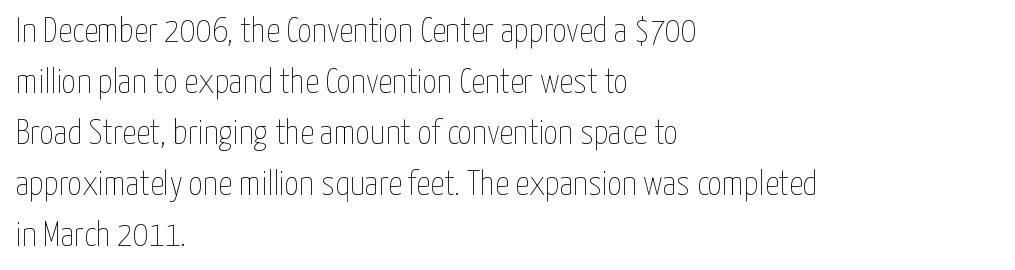
Q: Is the text bold? A: No.
Q: Is the text italic (slanted)? A: No, it is upright.
Q: Is the text underlined? A: No.
Q: How is the paragraph aligned? A: Left-aligned.
Q: Is the spacing between letters normal or unusually wide? A: Normal.
Q: Is the spacing between lines tight, normal or loose? A: Normal.
Q: Width (condensed, normal, or wide)? A: Condensed.
Q: Stroke contrast? A: Low.
Q: x-height? A: Medium.
Q: Monospaced? A: No.
